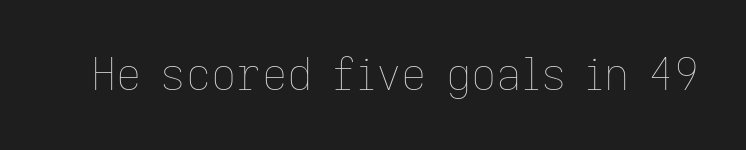
Q: Is the text bold? A: No.
Q: Is the text italic (slanted)? A: No, it is upright.
Q: Is the text underlined? A: No.
Q: Is the spacing between letters normal or unusually wide? A: Normal.
Q: Width (condensed, normal, or wide)? A: Normal.
Q: Stroke contrast? A: Low.
Q: x-height? A: Medium.
Q: Monospaced? A: No.
